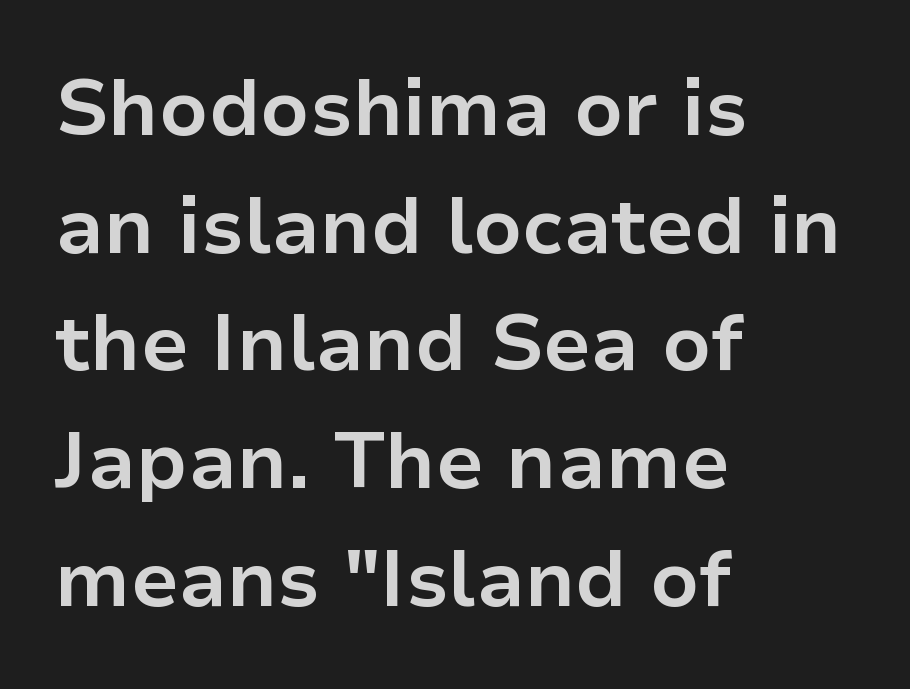
Q: Is the text bold? A: Yes.
Q: Is the text italic (slanted)? A: No, it is upright.
Q: Is the typeface a serif or a sans-serif typeface? A: Sans-serif.
Q: Is the text underlined? A: No.
Q: How is the paragraph aligned? A: Left-aligned.
Q: Is the spacing between letters normal or unusually wide? A: Normal.
Q: Is the spacing between lines tight, normal or loose? A: Normal.
Q: Width (condensed, normal, or wide)? A: Normal.
Q: Stroke contrast? A: Low.
Q: x-height? A: Medium.
Q: Monospaced? A: No.
